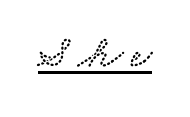
Proportional: the letters do not fall into vertical columns. The font family rendered here belongs to the serif group. A typographer would call this underscored text.
